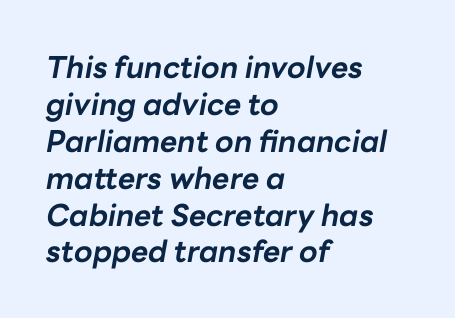
Descender tails drop into unmarked territory. Short note: letters normally spaced. Typesetter's note: full bold, strokes at maximum text heaviness. Here the designer chose a conventional face with non-uniform glyph widths. The lines in this sample share a left origin and differ only in where they stop.
